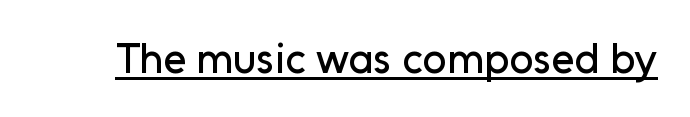
The image shows 42 px sans-serif type, upright; set normal letter spacing, underlined; low stroke contrast and a medium x-height.
